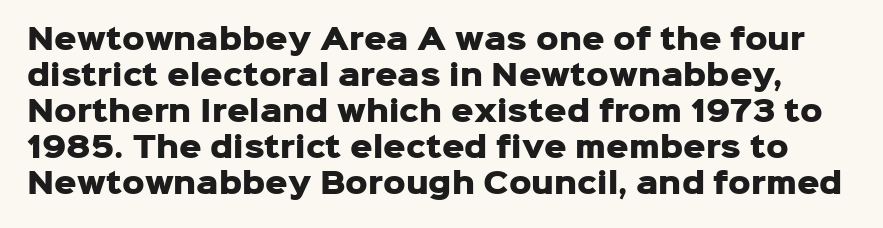
{"serif": "no", "italic": "no", "bold": "yes", "weight": "heavy", "width": "normal", "stroke_contrast": "low", "x_height": "medium", "monospaced": "no", "underline": "no", "line_spacing": "normal", "line_spacing_ratio": 1.29, "letter_spacing": "normal", "letter_spacing_em": 0.0, "glyph_px": 28}
